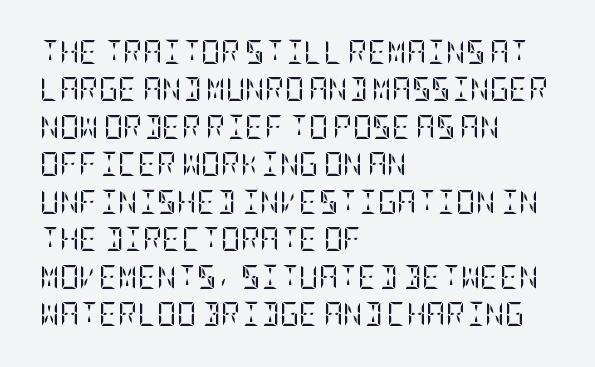
{"italic": "no", "bold": "no", "underline": "no", "align": "left", "line_spacing": "normal", "line_spacing_ratio": 1.56, "letter_spacing": "normal", "letter_spacing_em": 0.0, "glyph_px": 24}
